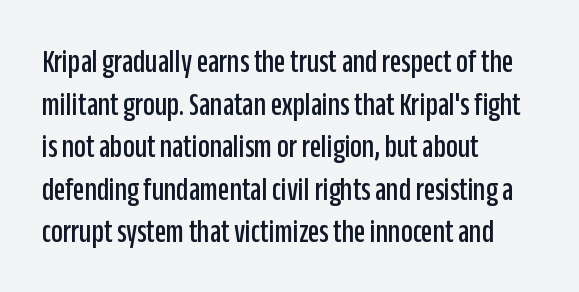
A typesetter would call this zero additional tracking. Each letter keeps its own natural width here, so spacing adapts to shape. This sample is left-justified, so line endings fall wherever the words run out. Only glyphs here, with clear space below each row. This sample keeps an unexceptional amount of space between lines. The type sits square on the baseline with zero lean.
